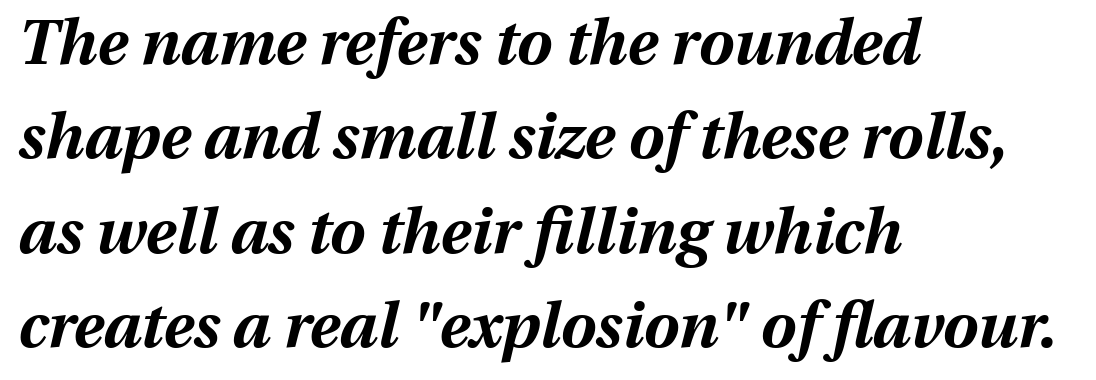
{"italic": "yes", "lean": "right", "slant_degrees": 13, "bold": "yes", "weight": "bold", "width": "normal", "stroke_contrast": "medium", "x_height": "medium", "monospaced": "no", "underline": "no", "align": "left", "line_spacing": "normal", "line_spacing_ratio": 1.5, "letter_spacing": "normal", "letter_spacing_em": 0.0, "glyph_px": 63}
